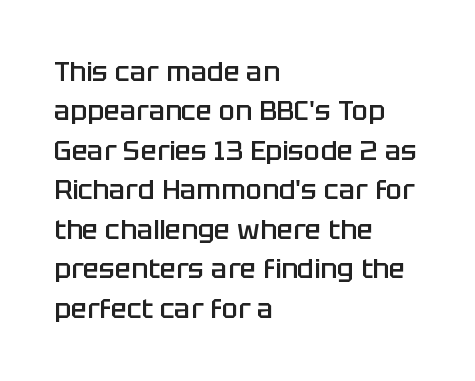
The image shows 27 px text type, upright; set left-aligned, normal line spacing (1.46x), normal letter spacing, not underlined.
